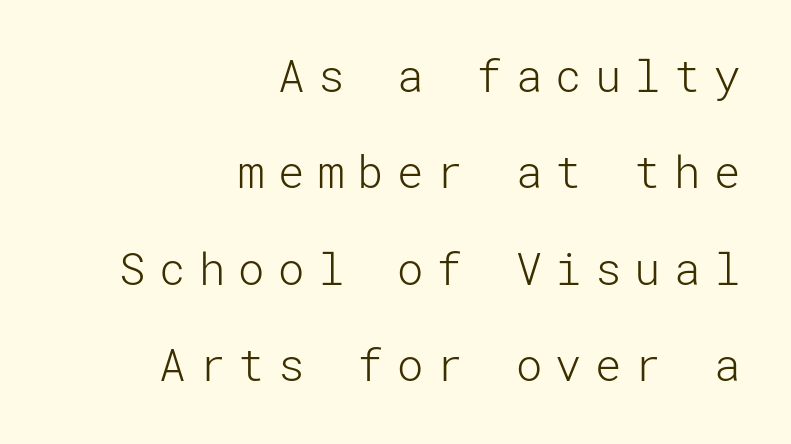
{"serif": "no", "italic": "no", "bold": "no", "weight": "light", "width": "normal", "stroke_contrast": "low", "x_height": "medium", "underline": "no", "align": "right", "line_spacing": "loose", "line_spacing_ratio": 2.19, "letter_spacing": "wide", "letter_spacing_em": 0.3, "glyph_px": 44}
